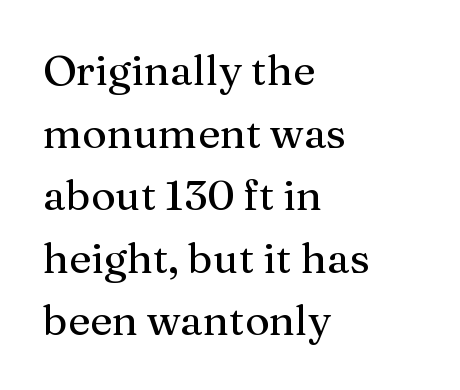
Q: Is the text italic (slanted)? A: No, it is upright.
Q: Is the typeface a serif or a sans-serif typeface? A: Serif.
Q: Is the text underlined? A: No.
Q: How is the paragraph aligned? A: Left-aligned.
Q: Is the spacing between letters normal or unusually wide? A: Normal.
Q: Is the spacing between lines tight, normal or loose? A: Normal.
Q: Width (condensed, normal, or wide)? A: Normal.
Q: Stroke contrast? A: Medium.
Q: x-height? A: Medium.
Q: Monospaced? A: No.
